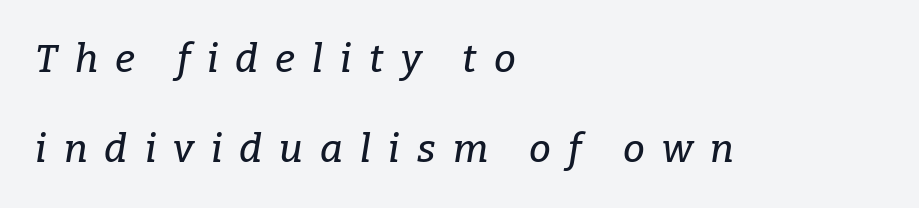
Q: Is the text italic (slanted)? A: Yes, it leans right by about 9 degrees.
Q: Is the typeface a serif or a sans-serif typeface? A: Serif.
Q: Is the text underlined? A: No.
Q: How is the paragraph aligned? A: Left-aligned.
Q: Is the spacing between letters normal or unusually wide? A: Unusually wide.
Q: Is the spacing between lines tight, normal or loose? A: Loose.
Q: Width (condensed, normal, or wide)? A: Normal.
Q: Stroke contrast? A: Low.
Q: x-height? A: Medium.
Q: Monospaced? A: No.
